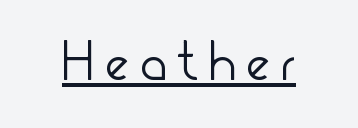
This rendering employs a face without finishing strokes, i.e., a sans-serif. The cut favours lightness, reaching ordinary text weight at its darkest. Each letter keeps its own natural width here, so spacing adapts to shape. It's the straight-up-and-down kind of type. The line texture is sparse and dotted thanks to wide tracking.
